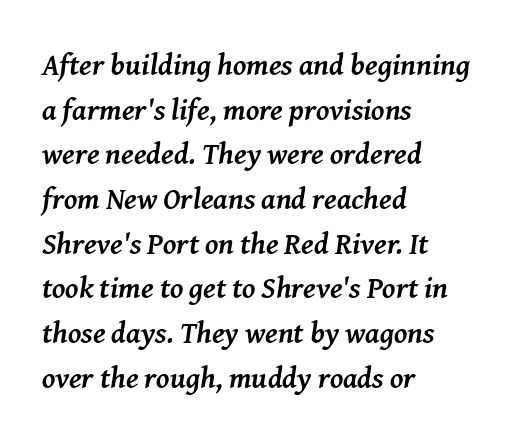
Q: Is the text bold? A: Yes.
Q: Is the text italic (slanted)? A: Yes, it leans right by about 8 degrees.
Q: Is the typeface a serif or a sans-serif typeface? A: Serif.
Q: Is the text underlined? A: No.
Q: How is the paragraph aligned? A: Left-aligned.
Q: Is the spacing between letters normal or unusually wide? A: Normal.
Q: Is the spacing between lines tight, normal or loose? A: Normal.
Q: Width (condensed, normal, or wide)? A: Normal.
Q: Stroke contrast? A: Medium.
Q: x-height? A: Medium.
Q: Monospaced? A: No.
